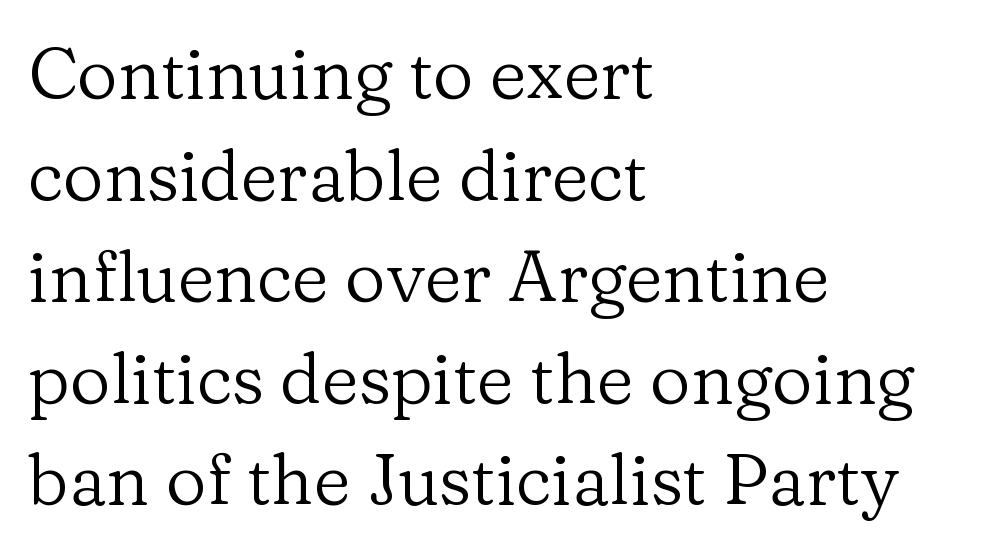
{"serif": "yes", "italic": "no", "bold": "no", "weight": "regular", "width": "normal", "stroke_contrast": "low", "x_height": "medium", "monospaced": "no", "underline": "no", "align": "left", "line_spacing": "normal", "line_spacing_ratio": 1.43, "letter_spacing": "normal", "letter_spacing_em": 0.0, "glyph_px": 71}
